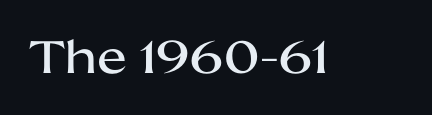
The image shows 45 px wide type, upright; set normal letter spacing, not underlined; medium stroke contrast and a medium x-height.
